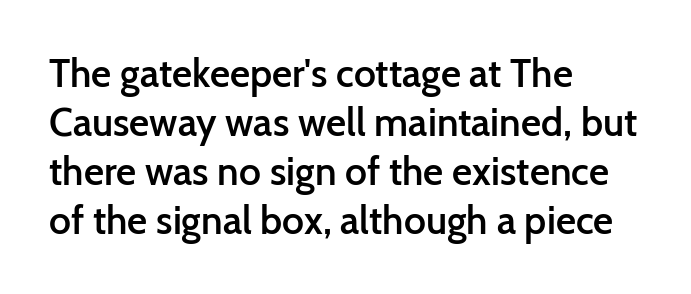
{"serif": "no", "italic": "no", "bold": "semi", "weight": "semibold", "width": "normal", "stroke_contrast": "low", "x_height": "medium", "monospaced": "no", "underline": "no", "align": "left", "line_spacing": "normal", "line_spacing_ratio": 1.26, "letter_spacing": "normal", "letter_spacing_em": 0.0, "glyph_px": 39}
